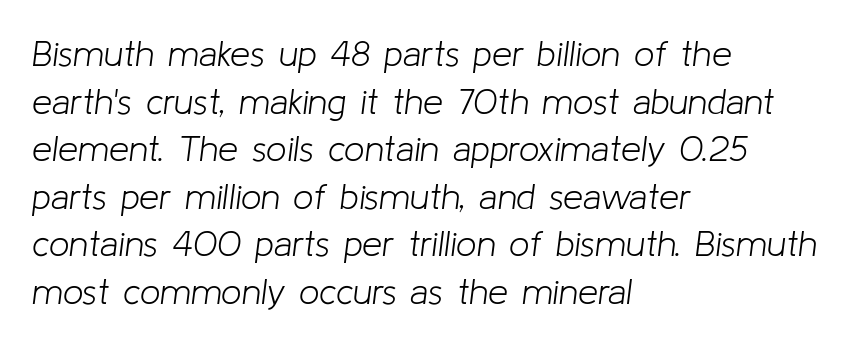
The image shows 36 px light type, italic (leaning right); set left-aligned, normal line spacing (1.32x), normal letter spacing, not underlined; low stroke contrast and a medium x-height.
